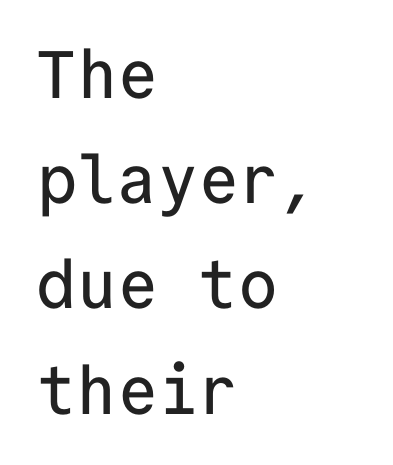
Reading down the column, the eye jumps a familiar distance to each next line. Vertical strokes here are truly vertical. In terms of letterspacing, this is plain default setting. Here the designer chose a console-style face with uniform glyph widths.
